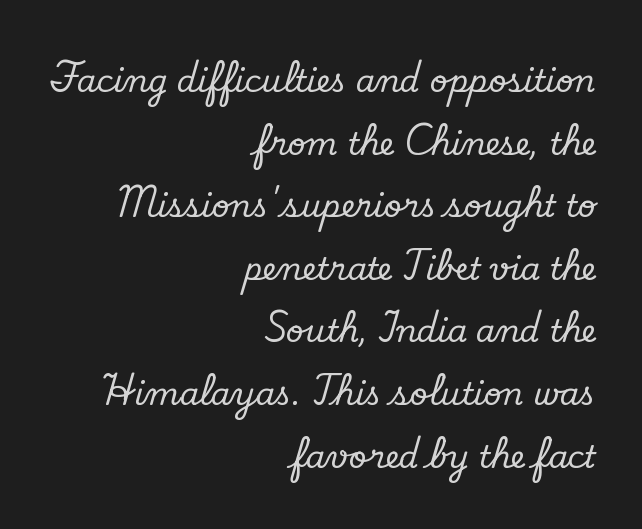
To sum up the face: it has serifs. A typesetter would call this proportional, since set widths differ per character. Casual observation: everything's shoved over to the right. Clear beneath every line of the passage. Between one letter and the next there's only the usual sliver of space.
